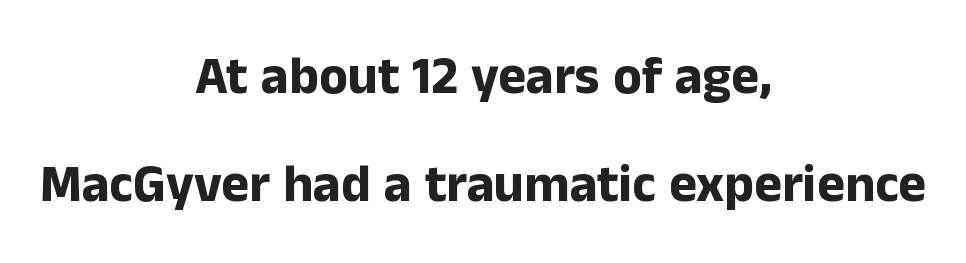
Words appear dense and cohesive because spacing is normal. A typesetter would mark this as roman, not italic. Typesetter's note: full bold, strokes at maximum text heaviness. Unlike a traditional serif, this face leaves its strokes unadorned. Compared with a flush-left layout, this one balances lines on the center instead. The passage shown is not underscored anywhere.
